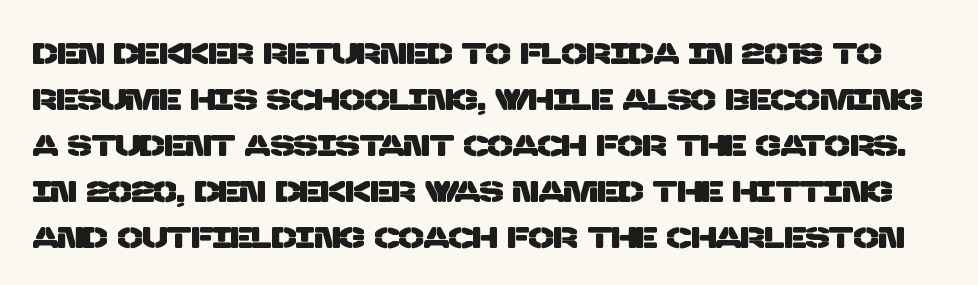
{"serif": "no", "width": "normal", "stroke_contrast": "low", "x_height": "large", "monospaced": "no", "underline": "no", "line_spacing": "normal", "line_spacing_ratio": 1.53, "letter_spacing": "normal", "letter_spacing_em": 0.0, "glyph_px": 30}
